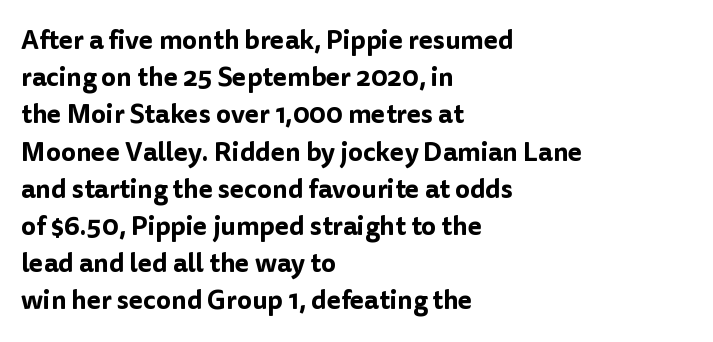
{"italic": "no", "underline": "no", "align": "left", "line_spacing": "normal", "line_spacing_ratio": 1.43, "letter_spacing": "normal", "letter_spacing_em": 0.0, "glyph_px": 26}
